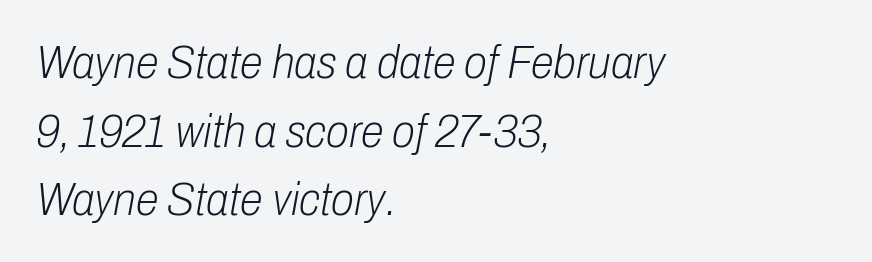
{"italic": "yes", "lean": "right", "slant_degrees": 10, "bold": "no", "weight": "light", "width": "condensed", "stroke_contrast": "low", "x_height": "medium", "monospaced": "no", "underline": "no", "align": "left", "line_spacing": "normal", "line_spacing_ratio": 1.46, "letter_spacing": "normal", "letter_spacing_em": 0.0, "glyph_px": 47}
